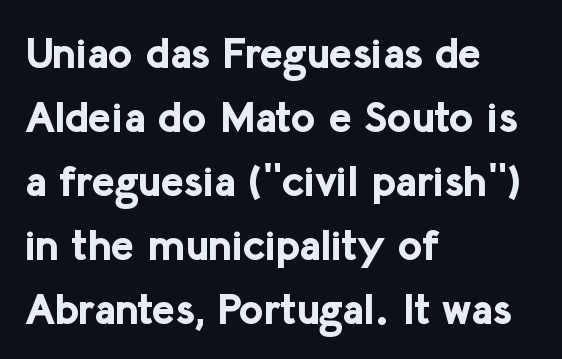
Q: Is the text bold? A: Yes.
Q: Is the text italic (slanted)? A: No, it is upright.
Q: Is the typeface a serif or a sans-serif typeface? A: Sans-serif.
Q: Is the text underlined? A: No.
Q: How is the paragraph aligned? A: Left-aligned.
Q: Is the spacing between letters normal or unusually wide? A: Normal.
Q: Is the spacing between lines tight, normal or loose? A: Normal.
Q: Width (condensed, normal, or wide)? A: Normal.
Q: Stroke contrast? A: Low.
Q: x-height? A: Medium.
Q: Monospaced? A: No.
